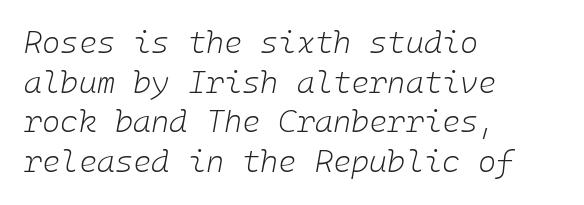
Visually the block forms a straight wall on the left and a jagged coastline on the right. Does the lettering tilt? It does — this is italic. In terms of letterspacing, this is plain default setting. Vertical spacing — default. No word sits above an underline. A quiet, ordinary-to-light weight characterises the typeface.
